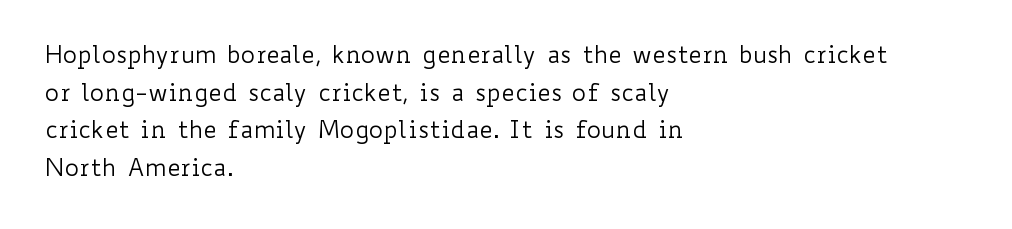
{"italic": "no", "bold": "no", "underline": "no", "align": "left", "line_spacing": "normal", "line_spacing_ratio": 1.57, "letter_spacing": "normal", "letter_spacing_em": 0.0, "glyph_px": 24}
